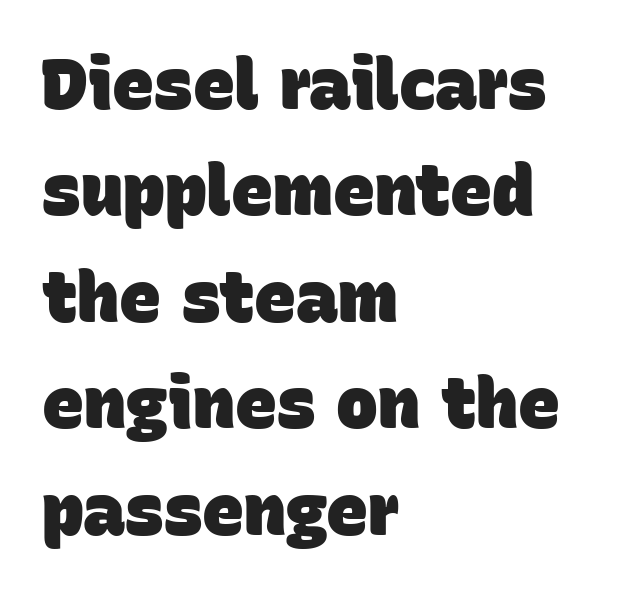
The image shows 70 px heavy sans-serif type; set left-aligned, normal line spacing (1.52x), normal letter spacing, not underlined; low stroke contrast and a large x-height.
